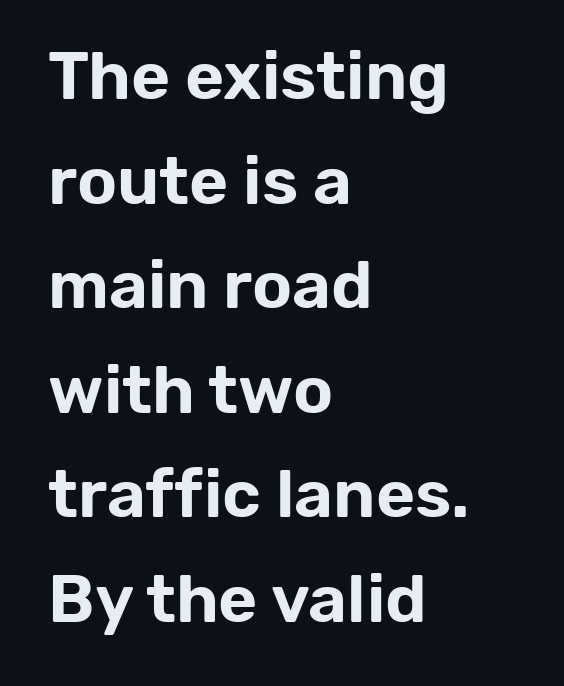
{"serif": "no", "italic": "no", "width": "normal", "stroke_contrast": "low", "x_height": "medium", "monospaced": "no", "underline": "no", "align": "left", "line_spacing": "normal", "line_spacing_ratio": 1.56, "letter_spacing": "normal", "letter_spacing_em": 0.0, "glyph_px": 67}
